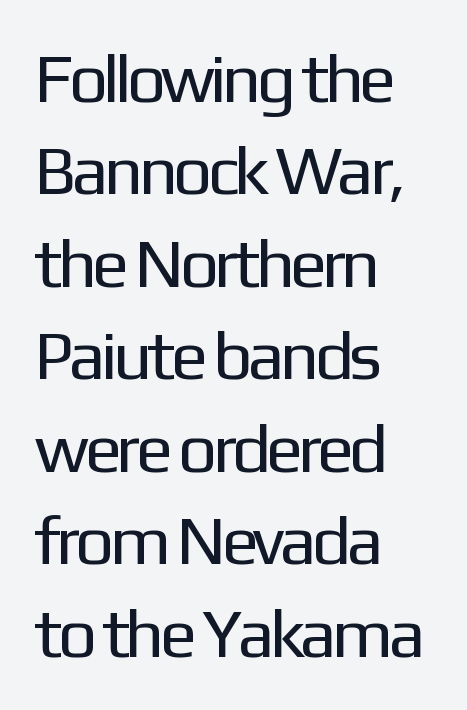
Q: Is the text bold? A: No.
Q: Is the text italic (slanted)? A: No, it is upright.
Q: Is the typeface a serif or a sans-serif typeface? A: Sans-serif.
Q: Is the text underlined? A: No.
Q: How is the paragraph aligned? A: Left-aligned.
Q: Is the spacing between letters normal or unusually wide? A: Normal.
Q: Is the spacing between lines tight, normal or loose? A: Normal.
Q: Width (condensed, normal, or wide)? A: Normal.
Q: Stroke contrast? A: Low.
Q: x-height? A: Medium.
Q: Monospaced? A: No.
